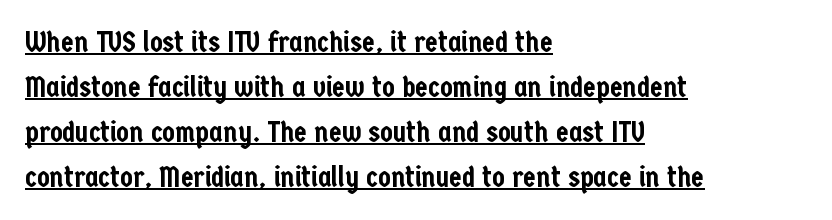
The image shows 29 px condensed sans-serif type, upright; set left-aligned, normal line spacing (1.55x), normal letter spacing, underlined; low stroke contrast and a medium x-height.
